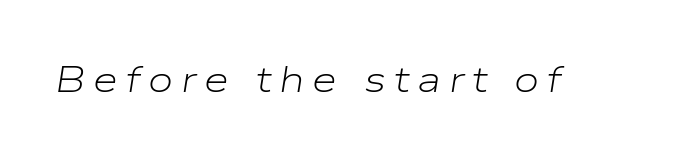
Q: Is the text bold? A: No.
Q: Is the text italic (slanted)? A: Yes, it leans right by about 9 degrees.
Q: Is the text underlined? A: No.
Q: Is the spacing between letters normal or unusually wide? A: Unusually wide.
Q: Width (condensed, normal, or wide)? A: Wide.
Q: Stroke contrast? A: Low.
Q: x-height? A: Medium.
Q: Monospaced? A: No.
